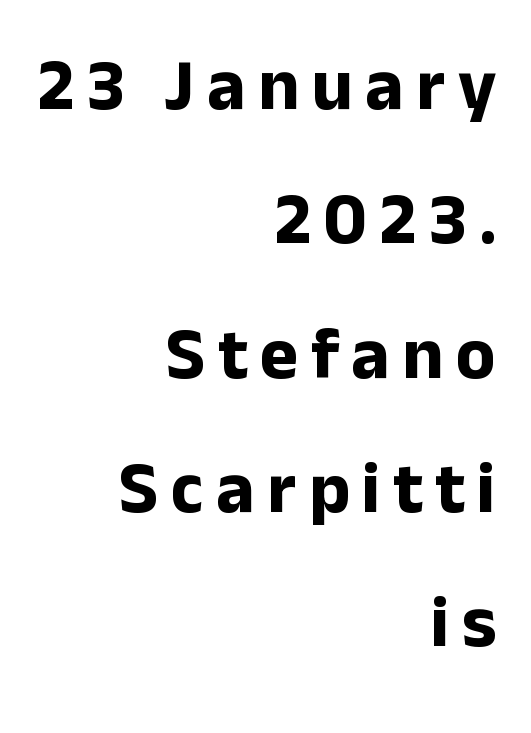
Typeset ragged left — the right edge is the straight one. The zone under the glyphs is completely vacant. Is this a fixed-width face? No — the glyphs have proportional, varying widths. Grotesque or geometric, the face here clearly has no serifs. No italicization has been applied; the sample stays upright. Set as a true bold cut, around the 700 mark.
